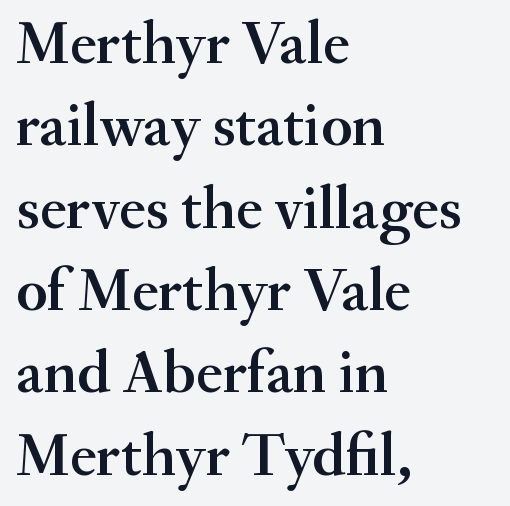
{"serif": "yes", "italic": "no", "bold": "semi", "weight": "semibold", "width": "normal", "stroke_contrast": "medium", "x_height": "small", "monospaced": "no", "underline": "no", "align": "left", "line_spacing": "normal", "line_spacing_ratio": 1.35, "letter_spacing": "normal", "letter_spacing_em": 0.0, "glyph_px": 61}
